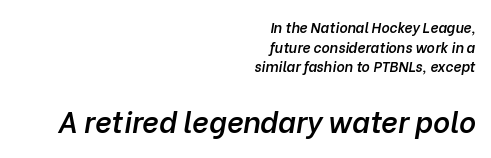
Tracking here is standard; glyphs follow each other at the usual distance. These lines carry some extra weight — a demibold, not a full bold. Note the varied advance widths — an 'i' is clearly narrower than an 'm'. The passage shown stacks its lines at a standard gap. The letters in the lower block stand taller than those in the block above. The compositor pushed each line to the right boundary.
